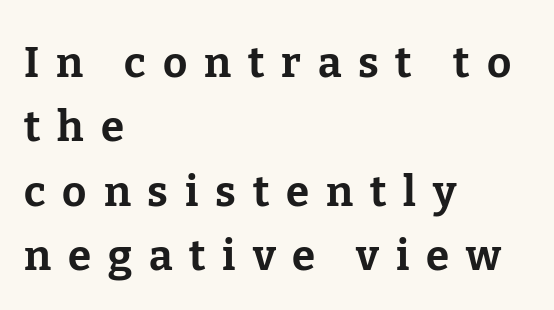
The image shows 42 px bold serif type, upright; set left-aligned, normal line spacing (1.53x), unusually wide letter spacing (+0.4 em), not underlined; low stroke contrast and a medium x-height.
